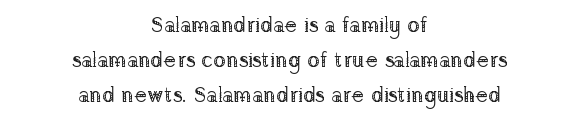
Q: Is the text bold? A: No.
Q: Is the text italic (slanted)? A: No, it is upright.
Q: Is the text underlined? A: No.
Q: How is the paragraph aligned? A: Centered.
Q: Is the spacing between letters normal or unusually wide? A: Normal.
Q: Is the spacing between lines tight, normal or loose? A: Normal.
